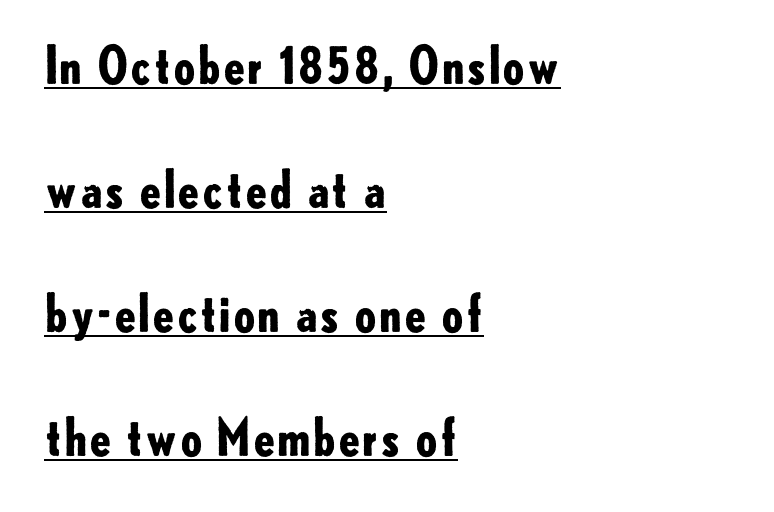
The image shows 51 px bold sans-serif type, upright; set left-aligned, loose line spacing (2.43x), normal letter spacing, underlined; low stroke contrast and a small x-height.
